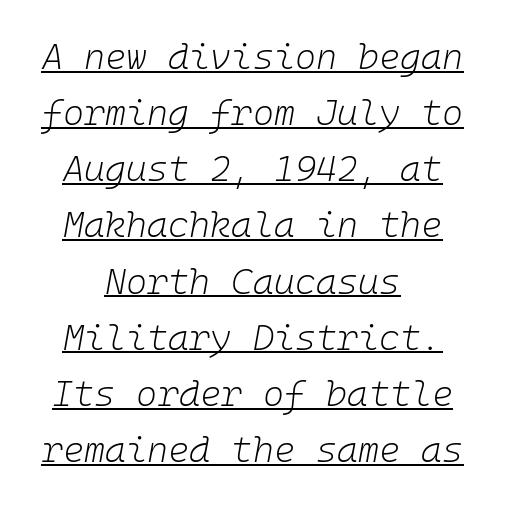
Standard letterfit; no display-style spreading of the glyphs. Fixed-width glyphs throughout — classic coding-font behaviour. Every character sits at an angle, as italics do. Rows of type keep a routine distance in the vertical direction. This sample is center-justified, so both line endings float freely.
